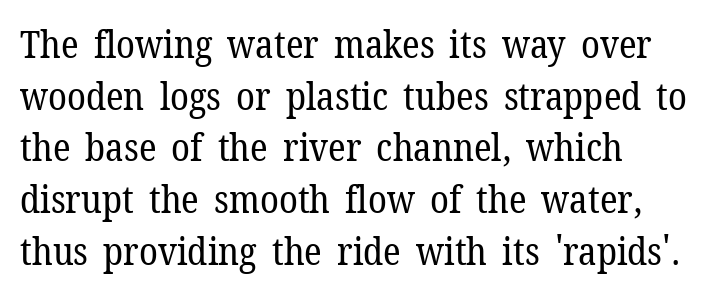
The image shows 38 px regular-weight serif type, upright; set normal line spacing (1.36x), normal letter spacing, not underlined; low stroke contrast and a medium x-height.
